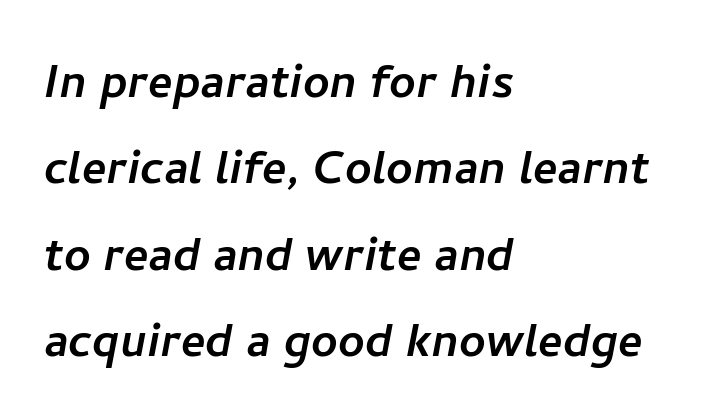
Do the characters align in a grid? No, the font is proportional. Line spacing here is normal. The face used here is rendered with its standard letterfit. No feet cap the strokes, marking this as sans-serif type. Is the block centered? No — it sits flush against the left margin. Clear beneath every line of the passage.
